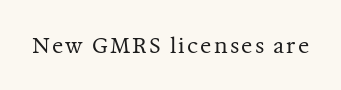
{"italic": "no", "bold": "no", "underline": "no", "glyph_px": 21}
